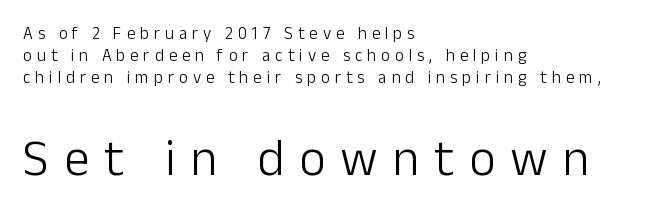
Think of a printed novel: that variable character pitch is what you see here. A student would call this left alignment; a typographer would say flush left, rag right. Which of the two is more prominent by size? The second, at the bottom. Nope, not italic — everything's standing straight.
